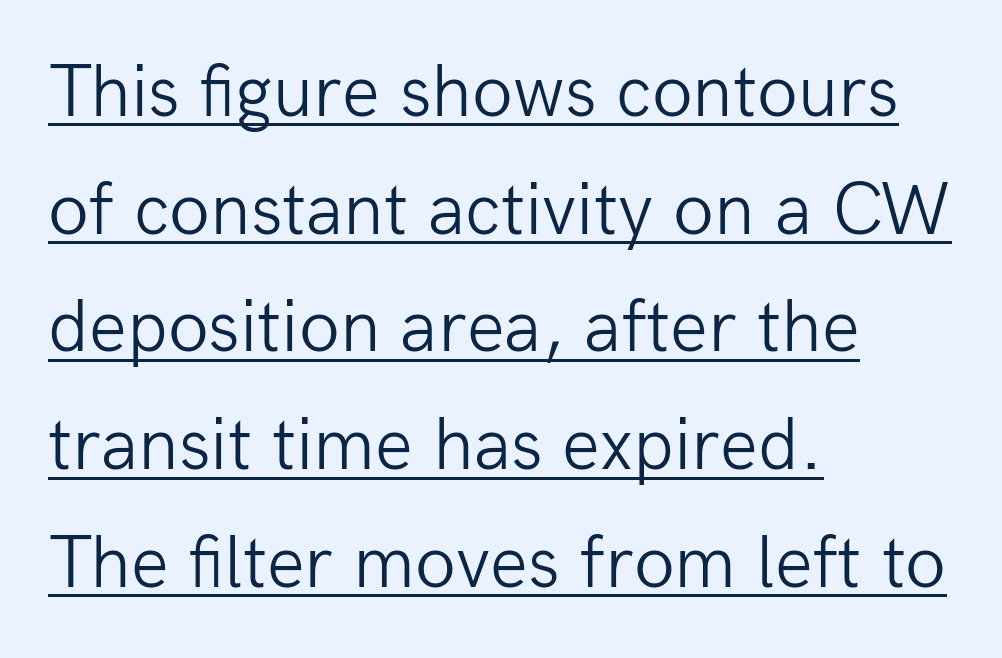
Q: Is the text bold? A: No.
Q: Is the text italic (slanted)? A: No, it is upright.
Q: Is the typeface a serif or a sans-serif typeface? A: Sans-serif.
Q: Is the text underlined? A: Yes.
Q: How is the paragraph aligned? A: Left-aligned.
Q: Is the spacing between letters normal or unusually wide? A: Normal.
Q: Is the spacing between lines tight, normal or loose? A: Normal.
Q: Width (condensed, normal, or wide)? A: Normal.
Q: Stroke contrast? A: Low.
Q: x-height? A: Medium.
Q: Monospaced? A: No.
